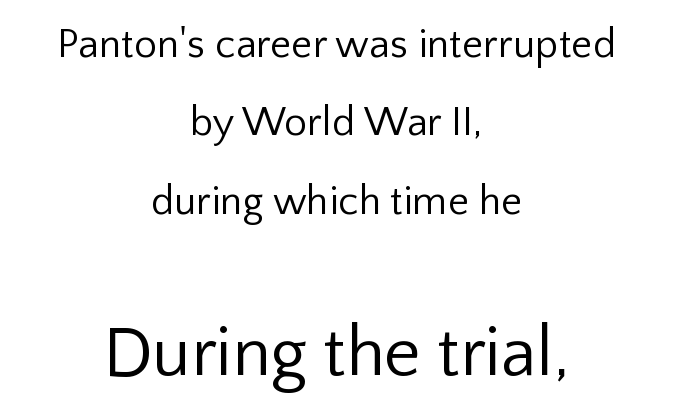
{"serif": "no", "italic": "no", "bold": "no", "weight": "regular", "width": "normal", "stroke_contrast": "low", "x_height": "medium", "monospaced": "no", "underline": "no", "align": "center", "line_spacing": "loose", "line_spacing_ratio": 1.91, "letter_spacing": "normal", "letter_spacing_em": 0.0, "larger_block": "second", "size_ratio": 1.73, "glyph_px": 71}
